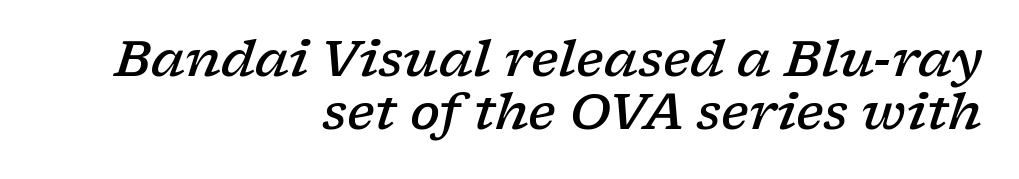
The image shows 50 px semibold, wide serif type, italic (leaning right); set right-aligned, tight line spacing (1.07x), normal letter spacing, not underlined; low stroke contrast and a medium x-height.
